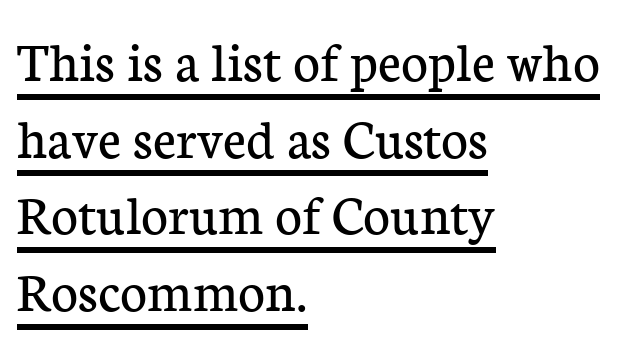
Q: Is the text bold? A: No.
Q: Is the text italic (slanted)? A: No, it is upright.
Q: Is the typeface a serif or a sans-serif typeface? A: Serif.
Q: Is the text underlined? A: Yes.
Q: How is the paragraph aligned? A: Left-aligned.
Q: Is the spacing between letters normal or unusually wide? A: Normal.
Q: Is the spacing between lines tight, normal or loose? A: Normal.
Q: Width (condensed, normal, or wide)? A: Normal.
Q: Stroke contrast? A: Low.
Q: x-height? A: Medium.
Q: Monospaced? A: No.
